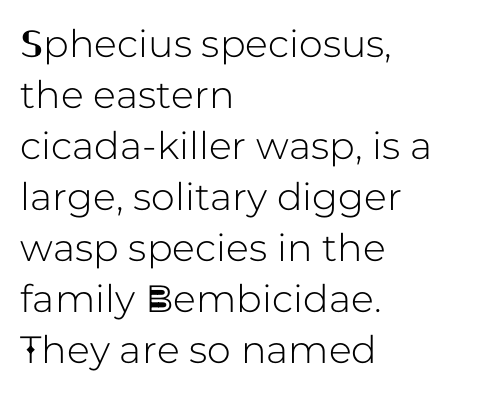
What's the leading like? Ordinary, nothing unusual. Varying glyph widths throughout — classic text-font behaviour. Short note: letters normally spaced. Compared with a centered layout, this one pins lines to the left instead. The specimen reads as upright at a glance. Any mark beneath the type? The region is blank.
